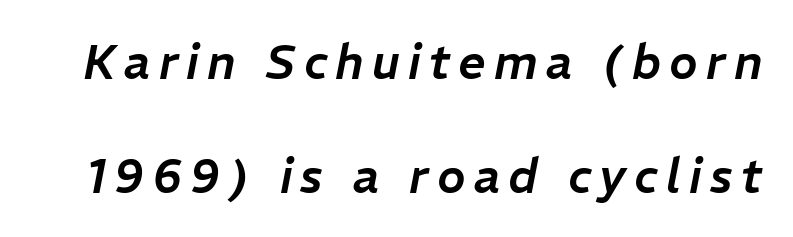
Q: Is the text italic (slanted)? A: Yes, it leans right by about 11 degrees.
Q: Is the text underlined? A: No.
Q: Is the spacing between lines tight, normal or loose? A: Loose.
Q: Width (condensed, normal, or wide)? A: Normal.
Q: Stroke contrast? A: Low.
Q: x-height? A: Medium.
Q: Monospaced? A: No.
